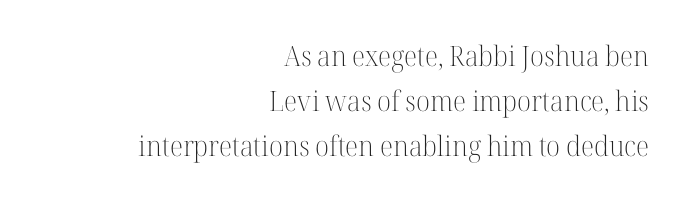
{"serif": "yes", "italic": "no", "bold": "no", "weight": "light", "width": "normal", "stroke_contrast": "high", "x_height": "medium", "monospaced": "no", "underline": "no", "align": "right", "line_spacing": "normal", "line_spacing_ratio": 1.61, "letter_spacing": "normal", "letter_spacing_em": 0.0, "glyph_px": 28}
